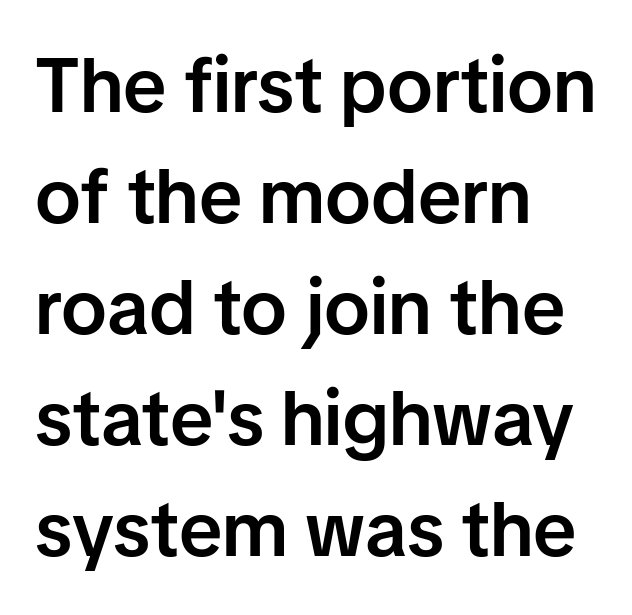
The lines in this sample share a left origin and differ only in where they stop. The type is set solid horizontally, with unmodified tracking. Regarding leading, the lines here are spaced in the standard way. The typeface chosen for these lines omits serifs. Nobody drew a line under any word here. In terms of posture, this sample is upright.
